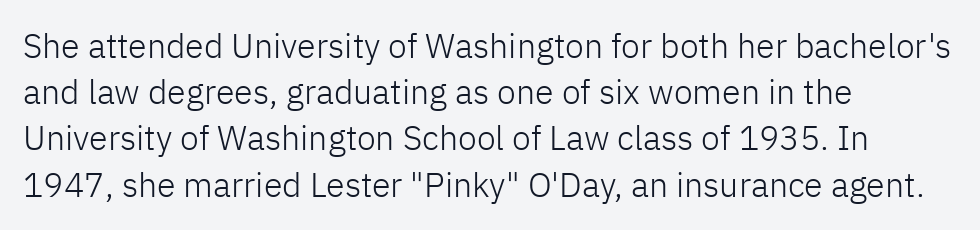
The image shows 34 px light sans-serif type, upright; set left-aligned, normal line spacing (1.36x), normal letter spacing, not underlined; low stroke contrast and a medium x-height.
